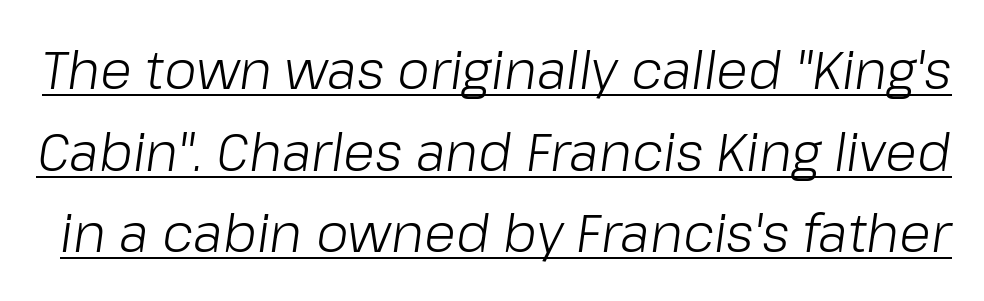
{"italic": "yes", "lean": "right", "slant_degrees": 8, "bold": "no", "weight": "light", "width": "normal", "stroke_contrast": "low", "x_height": "medium", "monospaced": "no", "underline": "yes", "line_spacing": "normal", "line_spacing_ratio": 1.57, "letter_spacing": "normal", "letter_spacing_em": 0.0, "glyph_px": 52}
